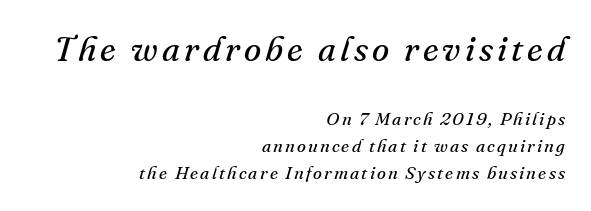
{"serif": "yes", "italic": "yes", "lean": "right", "slant_degrees": 16, "bold": "no", "weight": "regular", "width": "normal", "stroke_contrast": "medium", "x_height": "small", "monospaced": "no", "underline": "no", "align": "right", "line_spacing": "normal", "line_spacing_ratio": 1.51, "larger_block": "first", "size_ratio": 1.94, "glyph_px": 35}
